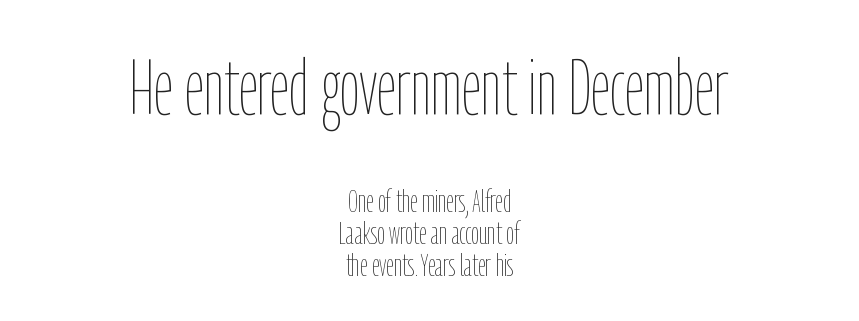
The image shows 78 px thin, condensed type, upright; set centered, tight line spacing (1.03x), normal letter spacing, not underlined; the first (top) block is 2.52x larger; low stroke contrast and a medium x-height.
